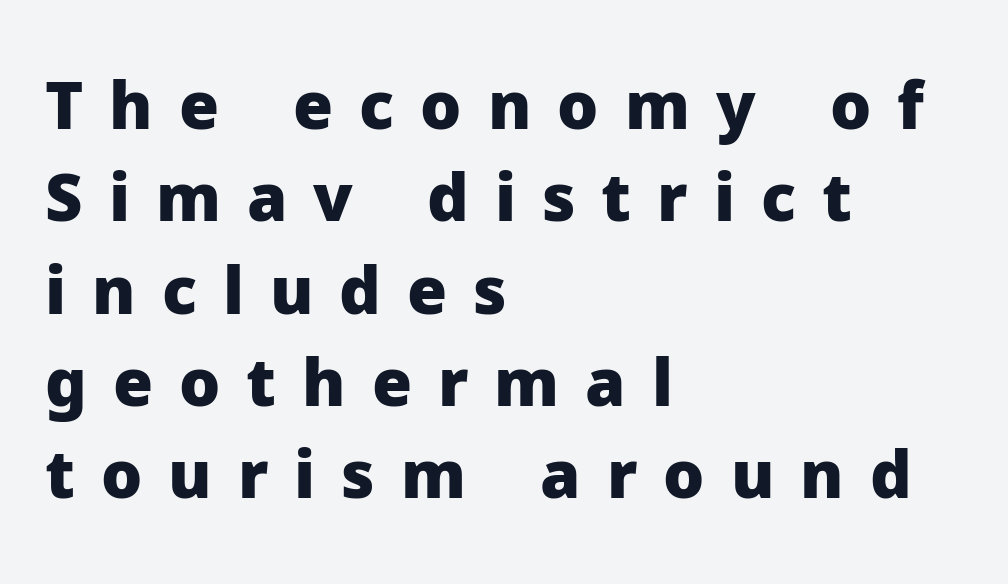
The image shows 65 px heavy sans-serif type, upright; set left-aligned, normal line spacing (1.42x), unusually wide letter spacing (+0.4 em), not underlined; low stroke contrast and a medium x-height.
